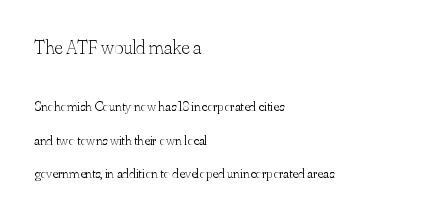
Q: Is the text bold? A: No.
Q: Is the text italic (slanted)? A: No, it is upright.
Q: Is the text underlined? A: No.
Q: How is the paragraph aligned? A: Left-aligned.
Q: Is the spacing between letters normal or unusually wide? A: Normal.
Q: Is the spacing between lines tight, normal or loose? A: Loose.
Q: Which block of text is set in a larger size, the first (top) or the second (bottom)? A: The first (top) one.
